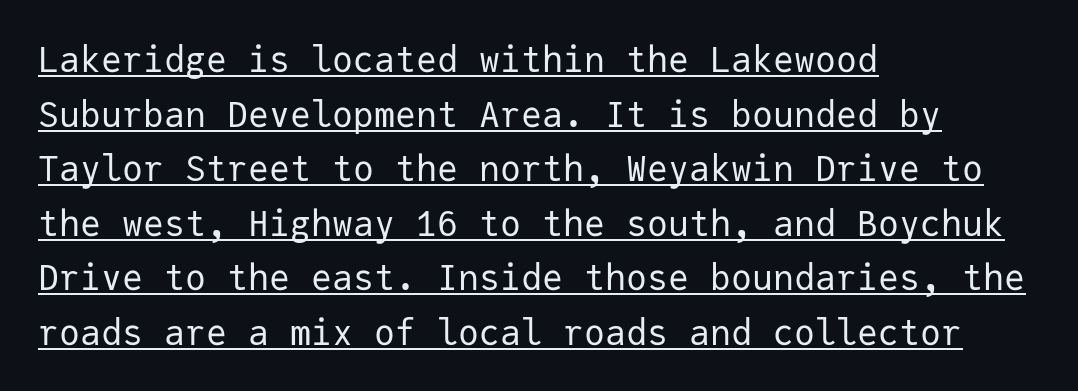
Q: Is the text bold? A: No.
Q: Is the text italic (slanted)? A: No, it is upright.
Q: Is the typeface a serif or a sans-serif typeface? A: Sans-serif.
Q: Is the text underlined? A: Yes.
Q: How is the paragraph aligned? A: Left-aligned.
Q: Is the spacing between letters normal or unusually wide? A: Normal.
Q: Is the spacing between lines tight, normal or loose? A: Normal.
Q: Width (condensed, normal, or wide)? A: Normal.
Q: Stroke contrast? A: Low.
Q: x-height? A: Medium.
Q: Monospaced? A: Yes.
